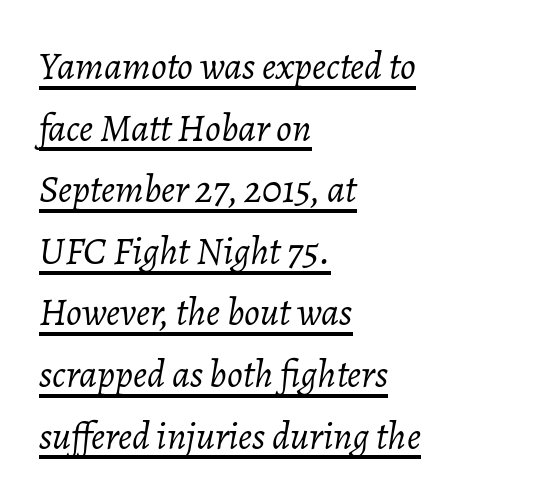
The image shows 39 px light type, italic (leaning right); set left-aligned, normal line spacing (1.58x), normal letter spacing, underlined; low stroke contrast and a medium x-height.
